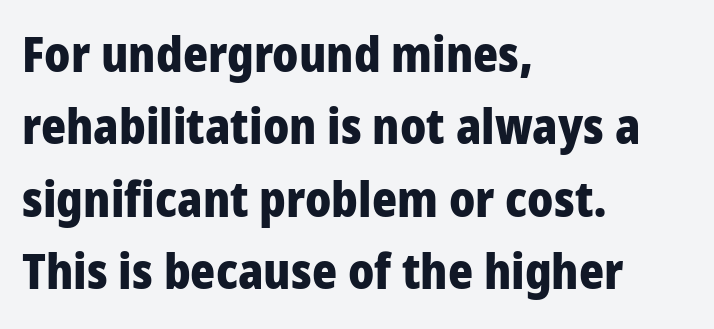
The image shows 48 px heavy, condensed sans-serif type, upright; set left-aligned, normal line spacing (1.51x), normal letter spacing, not underlined; low stroke contrast and a large x-height.
